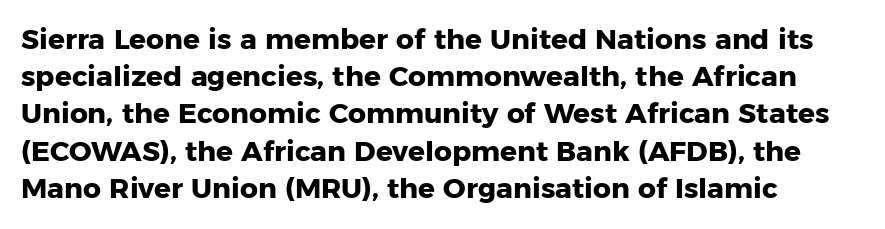
Q: Is the text bold? A: Yes.
Q: Is the text italic (slanted)? A: No, it is upright.
Q: Is the typeface a serif or a sans-serif typeface? A: Sans-serif.
Q: Is the text underlined? A: No.
Q: How is the paragraph aligned? A: Left-aligned.
Q: Is the spacing between letters normal or unusually wide? A: Normal.
Q: Is the spacing between lines tight, normal or loose? A: Normal.
Q: Width (condensed, normal, or wide)? A: Normal.
Q: Stroke contrast? A: Low.
Q: x-height? A: Medium.
Q: Monospaced? A: No.
